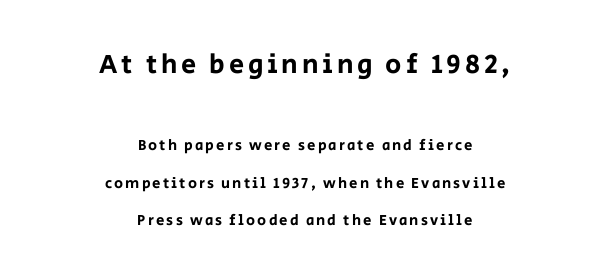
{"italic": "no", "underline": "no", "align": "center", "line_spacing": "loose", "line_spacing_ratio": 2.5, "larger_block": "first", "size_ratio": 1.8, "glyph_px": 27}
